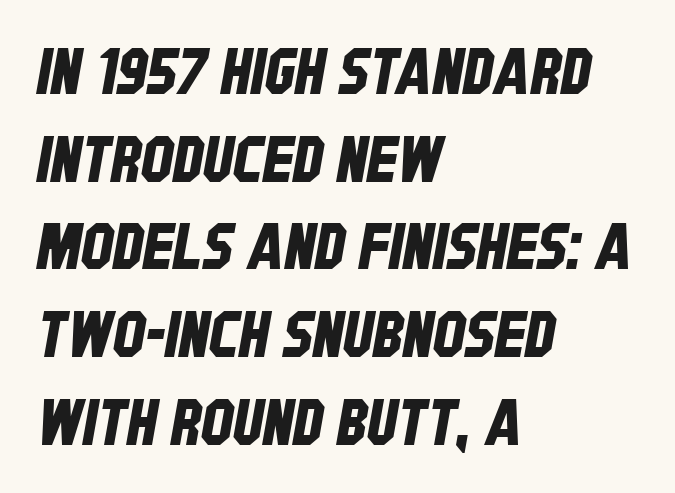
Descenders hang freely into open space. Each new line begins a customary step beneath the previous one. The letters advance in unequal steps, a hallmark of proportional type. One-word summary of the alignment: left. Letterform terminals end flat and unadorned throughout the passage. Default kerning and tracking; the words read as compact shapes.
